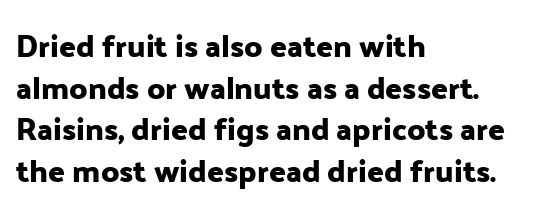
{"serif": "no", "italic": "no", "width": "normal", "stroke_contrast": "low", "x_height": "medium", "monospaced": "no", "underline": "no", "align": "left", "line_spacing": "normal", "line_spacing_ratio": 1.34, "letter_spacing": "normal", "letter_spacing_em": 0.0, "glyph_px": 31}
